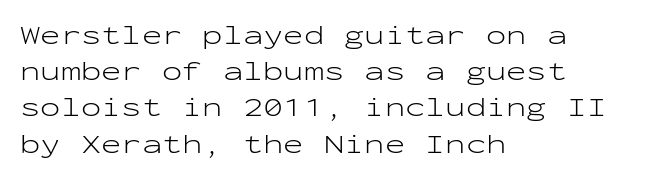
{"italic": "no", "bold": "no", "underline": "no", "align": "left", "line_spacing": "normal", "line_spacing_ratio": 1.34, "letter_spacing": "normal", "letter_spacing_em": 0.0, "glyph_px": 27}
